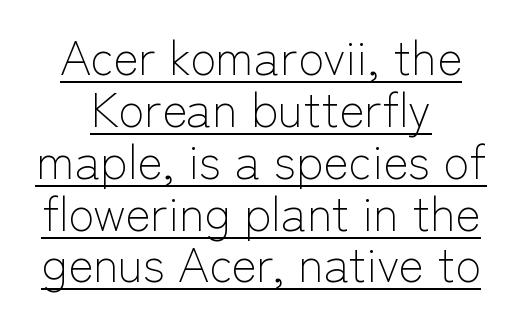
The image shows 48 px light sans-serif type, upright; set centered, tight line spacing (1.08x), normal letter spacing, underlined; low stroke contrast and a medium x-height.
